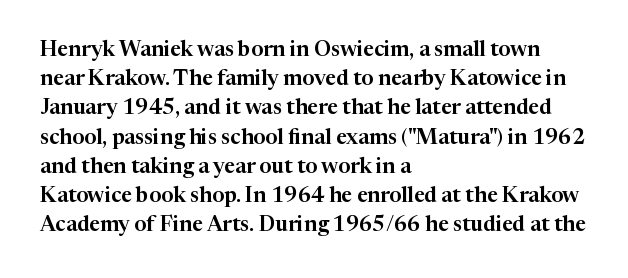
Each word holds together tightly as a unit, with standard inter-letter gaps. Left-aligned paragraph, ragged on the right. The vertical gap from one line to the next is medium. Nope, not italic — everything's standing straight. Check the space under the baseline: it is left empty.
